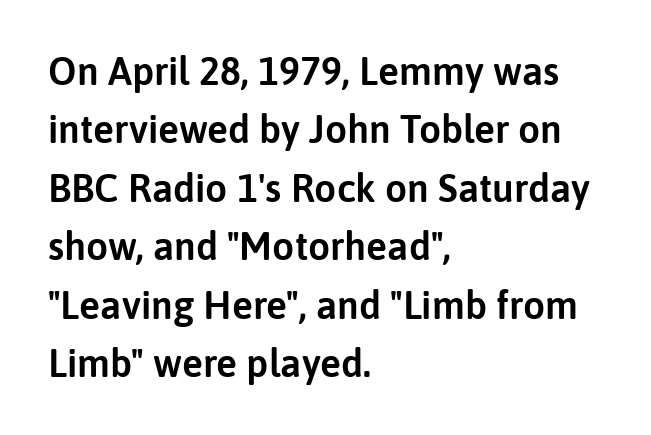
{"serif": "no", "italic": "no", "width": "normal", "stroke_contrast": "low", "x_height": "medium", "monospaced": "no", "underline": "no", "align": "left", "line_spacing": "normal", "line_spacing_ratio": 1.5, "letter_spacing": "normal", "letter_spacing_em": 0.0, "glyph_px": 39}
